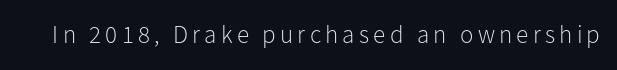
{"italic": "no", "bold": "no", "underline": "no", "glyph_px": 25}
